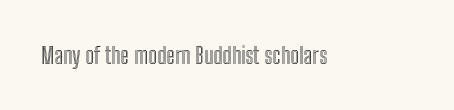
The image shows 23 px text type, upright; set normal letter spacing, not underlined.
